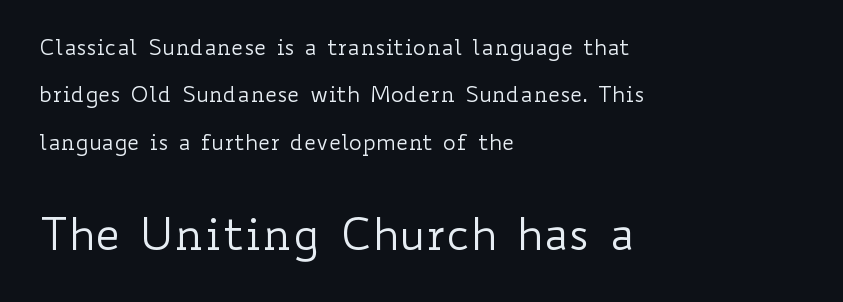
The face used here is proportionally spaced, like ordinary book or web type. Posture: vertical. Note: smaller setting up top, larger setting below. Rows of type keep a wide berth in the vertical direction. No heavy texture on the line: the type isn't bold. The type is set solid horizontally, with unmodified tracking.
